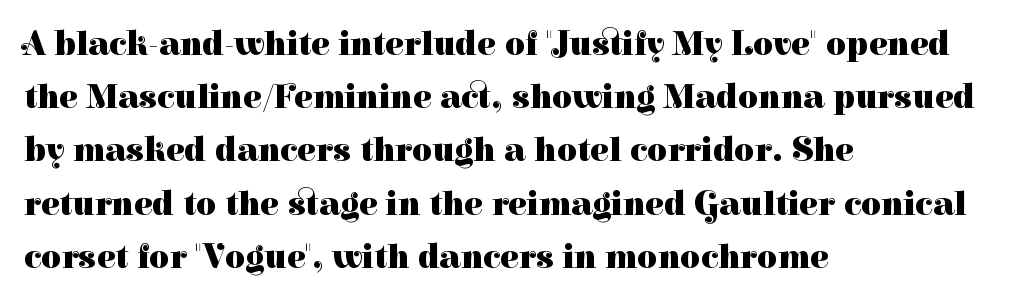
{"serif": "yes", "italic": "no", "bold": "yes", "weight": "heavy", "width": "normal", "stroke_contrast": "high", "x_height": "medium", "monospaced": "no", "underline": "no", "align": "left", "line_spacing": "normal", "line_spacing_ratio": 1.52, "letter_spacing": "normal", "letter_spacing_em": 0.0, "glyph_px": 35}
